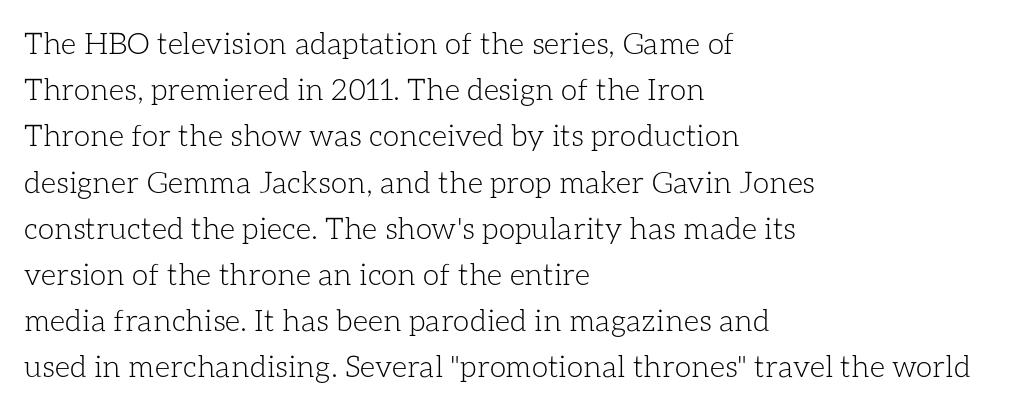
{"italic": "no", "bold": "no", "weight": "light", "width": "normal", "stroke_contrast": "low", "x_height": "medium", "monospaced": "no", "underline": "no", "align": "left", "line_spacing": "normal", "line_spacing_ratio": 1.54, "letter_spacing": "normal", "letter_spacing_em": 0.0, "glyph_px": 30}
